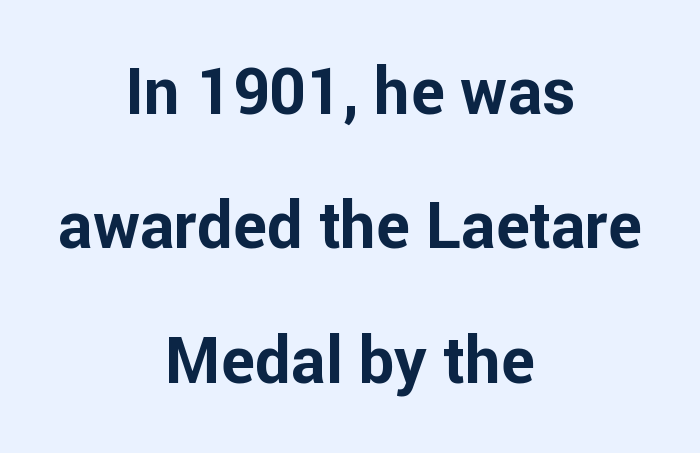
{"serif": "no", "italic": "no", "bold": "yes", "weight": "bold", "width": "normal", "stroke_contrast": "low", "x_height": "medium", "monospaced": "no", "underline": "no", "align": "center", "line_spacing": "loose", "line_spacing_ratio": 2.1, "letter_spacing": "normal", "letter_spacing_em": 0.0, "glyph_px": 64}
